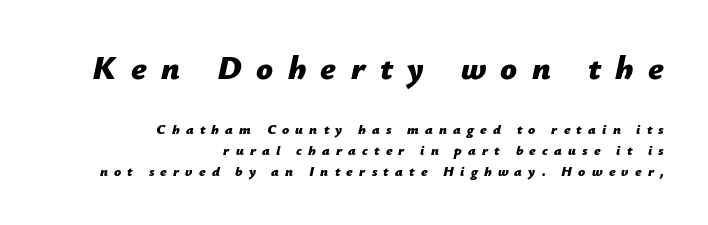
Q: Is the text bold? A: Yes.
Q: Is the text italic (slanted)? A: Yes, it leans right by about 12 degrees.
Q: Is the text underlined? A: No.
Q: How is the paragraph aligned? A: Right-aligned.
Q: Is the spacing between letters normal or unusually wide? A: Unusually wide.
Q: Is the spacing between lines tight, normal or loose? A: Normal.
Q: Which block of text is set in a larger size, the first (top) or the second (bottom)? A: The first (top) one.
Q: Width (condensed, normal, or wide)? A: Normal.
Q: Stroke contrast? A: Low.
Q: x-height? A: Medium.
Q: Monospaced? A: No.
